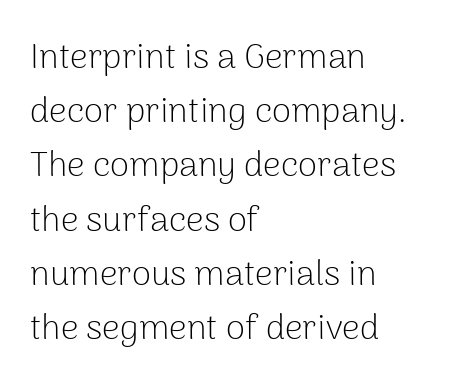
{"serif": "no", "italic": "no", "bold": "no", "weight": "light", "width": "normal", "stroke_contrast": "low", "x_height": "medium", "monospaced": "no", "underline": "no", "align": "left", "line_spacing": "normal", "line_spacing_ratio": 1.55, "letter_spacing": "normal", "letter_spacing_em": 0.0, "glyph_px": 35}
